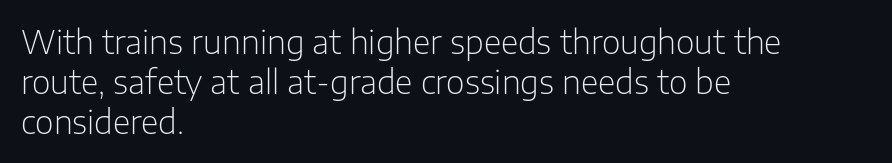
Typeset ragged right — the left edge is the straight one. To sum up the face: it is a sans, with no serifs. Is there much room between lines? A standard amount, neither cramped nor airy. Note the varied advance widths — an 'i' is clearly narrower than an 'm'. The zone under the glyphs is completely vacant.
